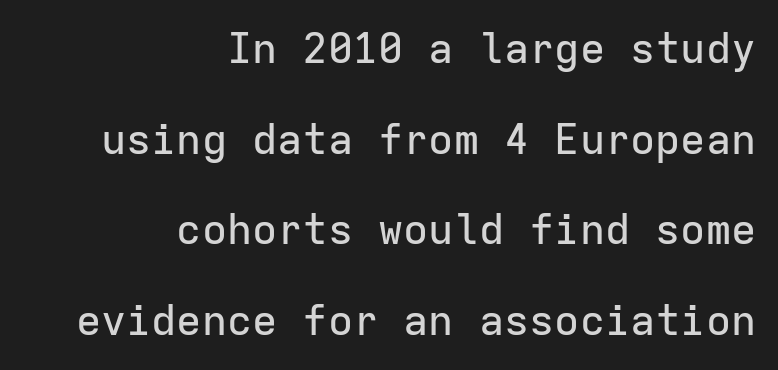
Q: Is the text italic (slanted)? A: No, it is upright.
Q: Is the typeface a serif or a sans-serif typeface? A: Sans-serif.
Q: Is the text underlined? A: No.
Q: How is the paragraph aligned? A: Right-aligned.
Q: Is the spacing between letters normal or unusually wide? A: Normal.
Q: Is the spacing between lines tight, normal or loose? A: Loose.
Q: Width (condensed, normal, or wide)? A: Normal.
Q: Stroke contrast? A: Low.
Q: x-height? A: Medium.
Q: Monospaced? A: Yes.
